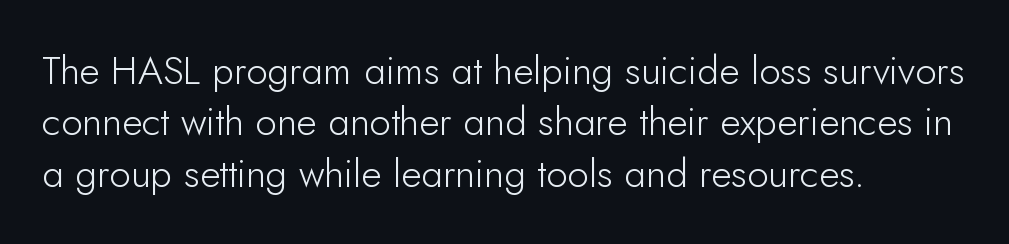
{"serif": "no", "italic": "no", "bold": "no", "weight": "light", "width": "normal", "stroke_contrast": "low", "x_height": "small", "monospaced": "no", "underline": "no", "align": "left", "line_spacing": "normal", "line_spacing_ratio": 1.32, "letter_spacing": "normal", "letter_spacing_em": 0.0, "glyph_px": 39}
